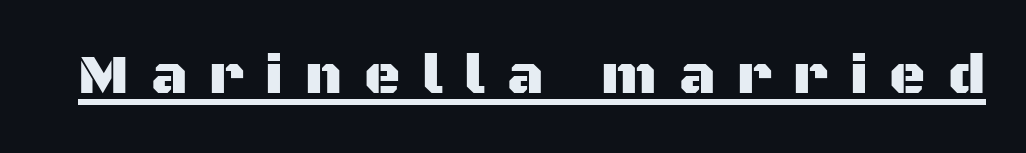
Q: Is the text italic (slanted)? A: No, it is upright.
Q: Is the typeface a serif or a sans-serif typeface? A: Sans-serif.
Q: Is the text underlined? A: Yes.
Q: Is the spacing between letters normal or unusually wide? A: Unusually wide.
Q: Width (condensed, normal, or wide)? A: Normal.
Q: Stroke contrast? A: Medium.
Q: x-height? A: Large.
Q: Monospaced? A: No.
